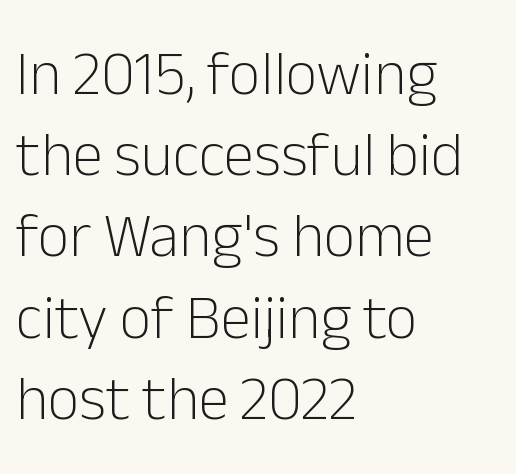
The image shows 62 px light sans-serif type, upright; set left-aligned, normal line spacing (1.31x), normal letter spacing, not underlined; low stroke contrast and a medium x-height.
